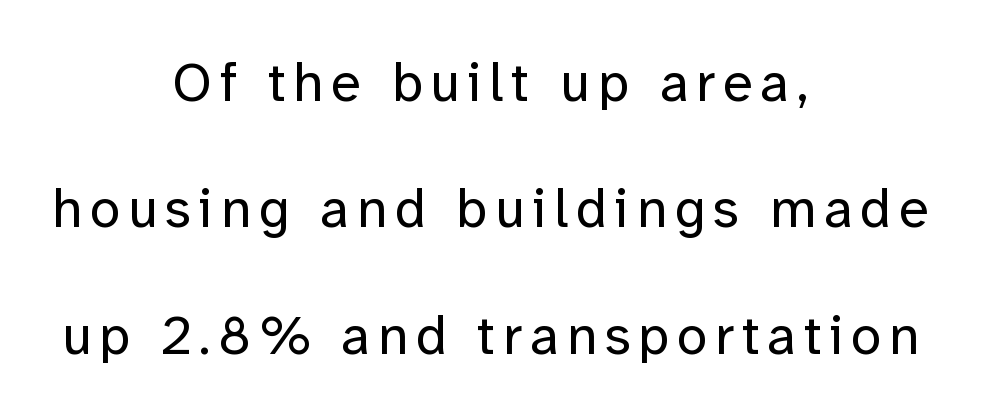
{"serif": "no", "italic": "no", "bold": "no", "weight": "regular", "width": "normal", "stroke_contrast": "low", "x_height": "medium", "monospaced": "no", "underline": "no", "align": "center", "line_spacing": "loose", "line_spacing_ratio": 2.3, "glyph_px": 55}
